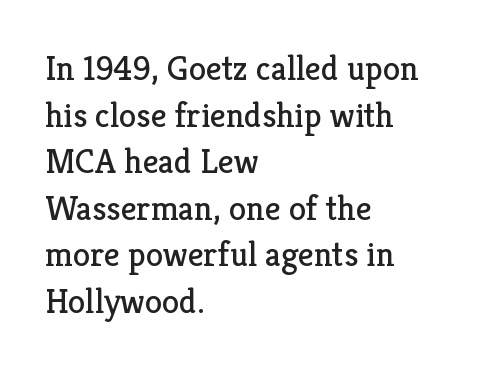
Underlining? Definitely not there. Here the designer chose a conventional face with non-uniform glyph widths. The letterforms sit at book weight or below. Ascenders rise straight up at ninety degrees.
